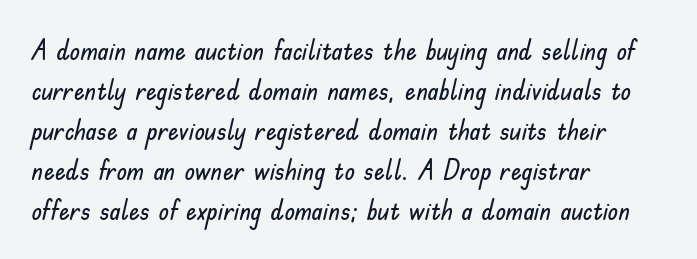
The image shows 27 px text type; set left-aligned, normal line spacing (1.48x), normal letter spacing, not underlined.
